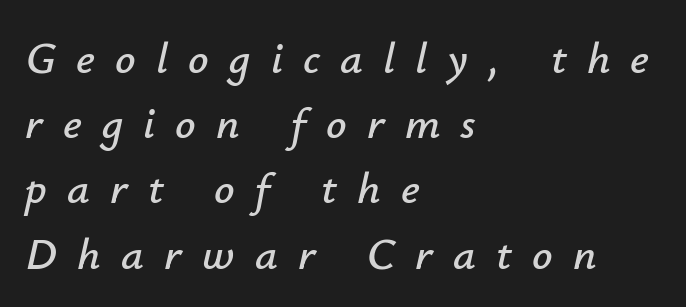
The image shows 45 px text type, italic (leaning right); set left-aligned, normal line spacing (1.45x), unusually wide letter spacing (+0.45 em), not underlined; low stroke contrast and a small x-height.
